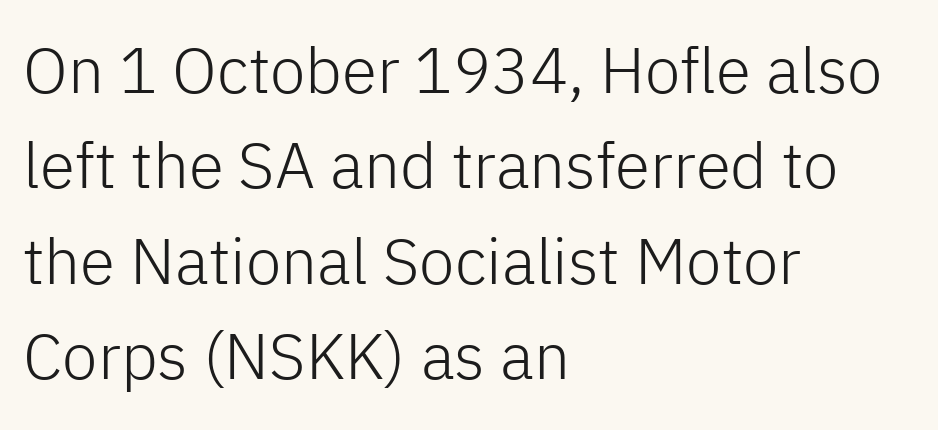
Q: Is the text bold? A: No.
Q: Is the text italic (slanted)? A: No, it is upright.
Q: Is the typeface a serif or a sans-serif typeface? A: Sans-serif.
Q: Is the text underlined? A: No.
Q: How is the paragraph aligned? A: Left-aligned.
Q: Is the spacing between letters normal or unusually wide? A: Normal.
Q: Is the spacing between lines tight, normal or loose? A: Normal.
Q: Width (condensed, normal, or wide)? A: Normal.
Q: Stroke contrast? A: Low.
Q: x-height? A: Medium.
Q: Monospaced? A: No.
